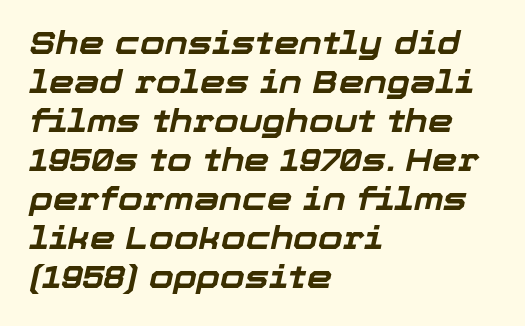
The ragged edge is on the right, which tells us the setting is flush left. Each letter keeps its own natural width here, so spacing adapts to shape. A dark, heavy texture on the line: the type is bold. This is oblique type, the kind used for emphasis or titles.
